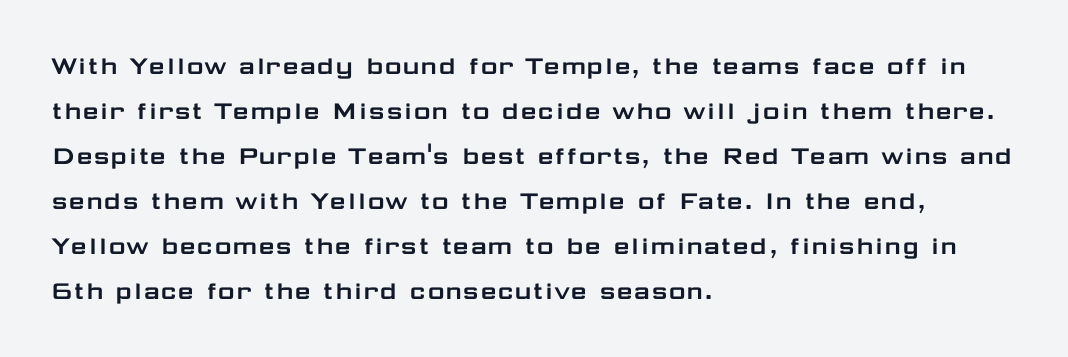
Reading down the column, the eye jumps a familiar distance to each next line. Regarding serifs, this sample does without them. A typesetter would call this proportional, since set widths differ per character. All the whitespace from short lines collects on the right. The specimen omits any rule beneath the text block's lines. Here the glyphs are tracked normally, forming tight word shapes.
